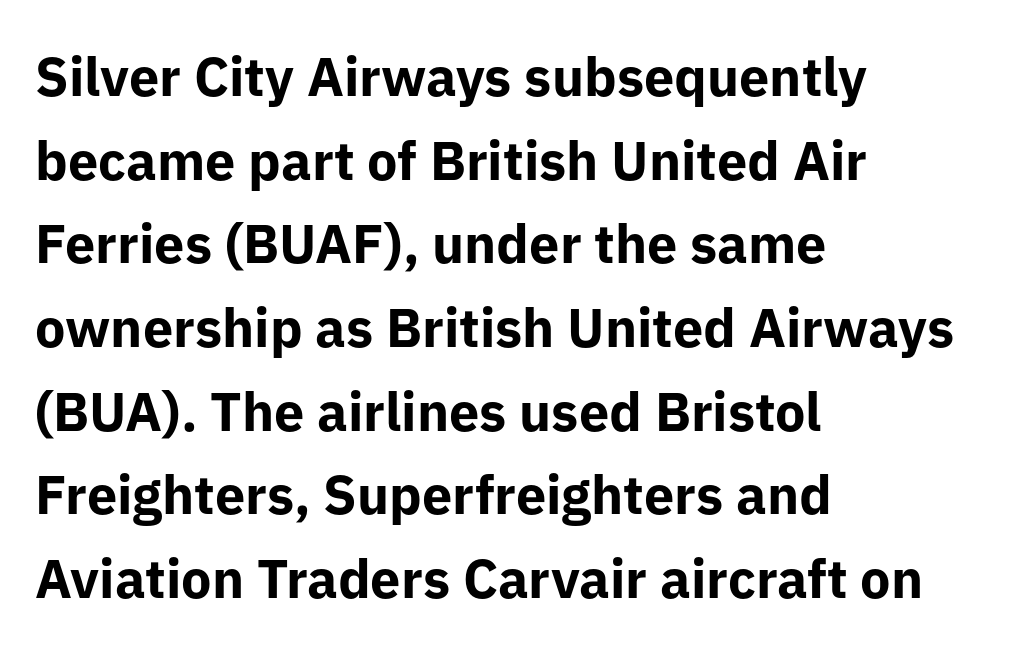
{"serif": "no", "italic": "no", "bold": "yes", "weight": "bold", "width": "normal", "stroke_contrast": "low", "x_height": "medium", "monospaced": "no", "underline": "no", "align": "left", "line_spacing": "normal", "line_spacing_ratio": 1.55, "letter_spacing": "normal", "letter_spacing_em": 0.0, "glyph_px": 54}
